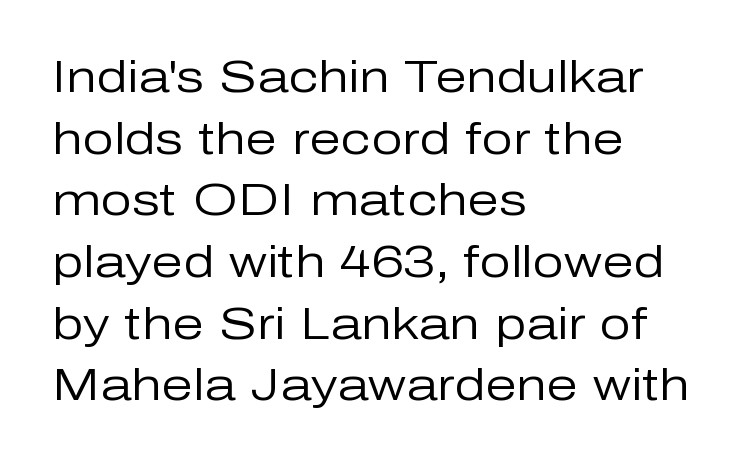
The letters carry no serifs — their stems end cleanly without finishing strokes. Here the designer chose a conventional face with non-uniform glyph widths. This sample is left-justified, so line endings fall wherever the words run out. Short note: letters normally spaced. Leading: standard. This is roman type, the default non-slanted kind.
